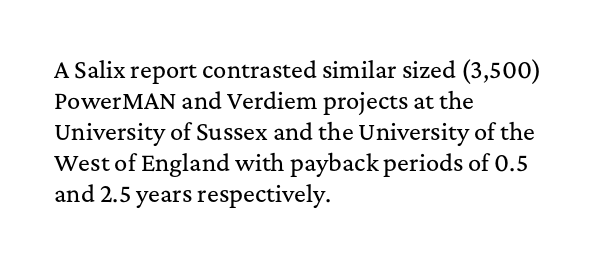
{"italic": "no", "underline": "no", "align": "left", "line_spacing": "normal", "line_spacing_ratio": 1.41, "letter_spacing": "normal", "letter_spacing_em": 0.0, "glyph_px": 22}
